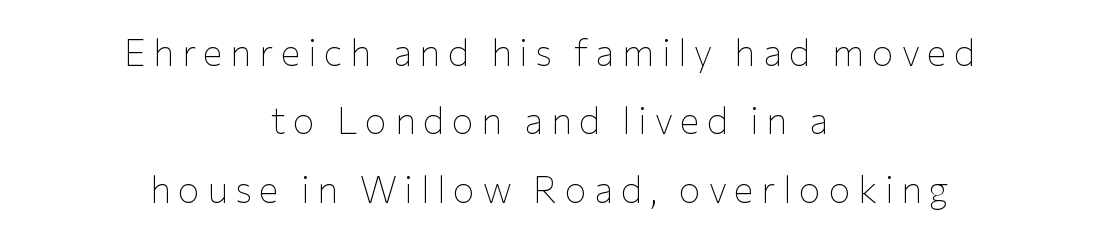
Every character sits straight up, as roman type does. The gaps between neighbouring characters are conspicuously large. Is the block centered? Yes — each line is placed symmetrically about the middle. The face used here is proportionally spaced, like ordinary book or web type. This sample uses a sans-serif face. Has an underline been added? It has not.
